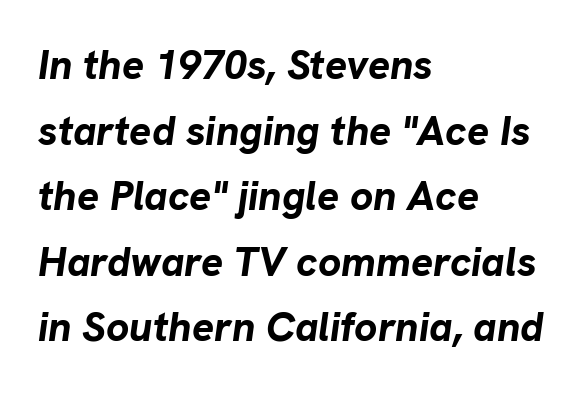
Proportional: the letters do not fall into vertical columns. Stroke thickness is high; the sample reads as a true bold. The gaps between neighbouring characters are ordinary and unremarkable. Lines of text with bare space underneath. Characters are canted at an angle relative to the baseline's perpendicular.
